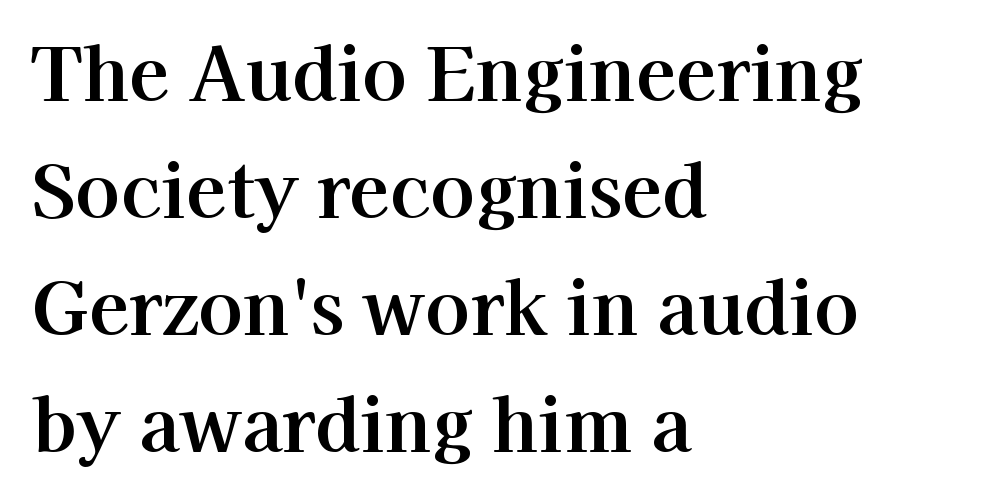
Alignment: flush left. The rendering keeps characters at their native spacing. In terms of posture, this sample is upright. Proportional: the letters do not fall into vertical columns. Evenly set lines give the paragraph a standard silhouette. Letters rest on an invisible, unmarked baseline.
